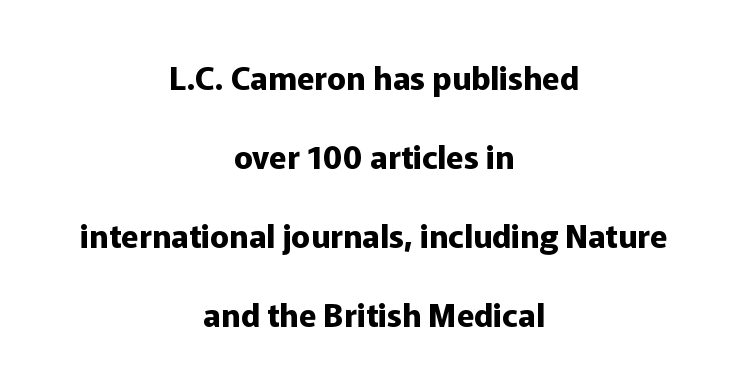
The image shows 32 px bold sans-serif type, upright; set centered, loose line spacing (2.47x), normal letter spacing, not underlined; low stroke contrast and a medium x-height.
